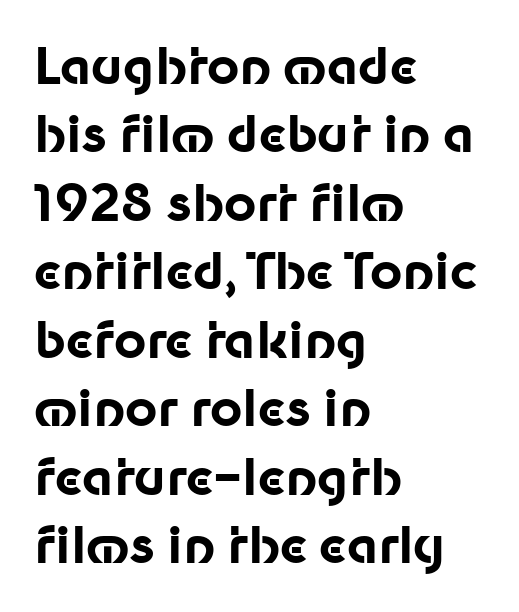
This sample has the flowing, uneven cadence of proportional lettering. The lines are quadded left. Thick stems and heavy bowls — unmistakably bold. Caption: standard tracking, unaltered. Font category for this specimen: sans-serif. Descenders are the only things crossing below the line.
